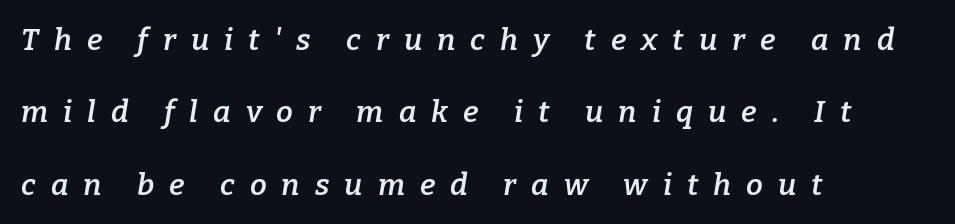
Proportional: the letters do not fall into vertical columns. The gap between lines stays unmarked. This block would shrink considerably if given ordinary leading; it's expanded now. Characters are canted at an angle relative to the baseline's perpendicular. The strokes are fattened partway — semibold, not bold.
